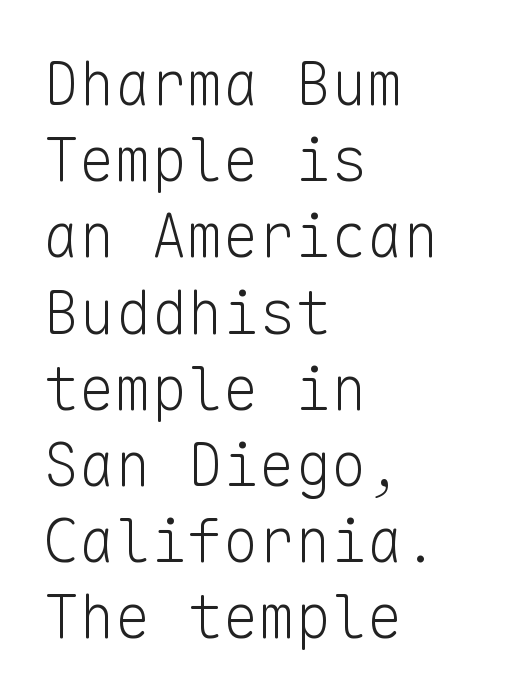
{"serif": "no", "italic": "no", "bold": "no", "weight": "light", "width": "normal", "stroke_contrast": "low", "x_height": "medium", "monospaced": "yes", "underline": "no", "align": "left", "line_spacing": "normal", "line_spacing_ratio": 1.27, "letter_spacing": "normal", "letter_spacing_em": 0.0, "glyph_px": 60}
